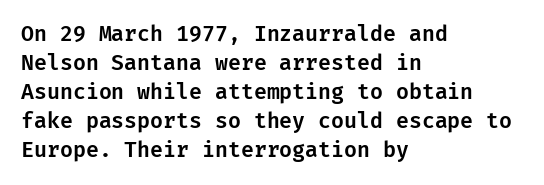
Does the leading feel generous? No, just average. Nobody touched the tracking dial on this one. This is the regular roman posture of the typeface. Visually the block forms a straight wall on the left and a jagged coastline on the right.
